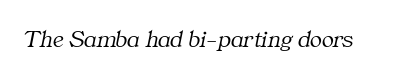
Q: Is the text bold? A: No.
Q: Is the text italic (slanted)? A: Yes, it leans right by about 11 degrees.
Q: Is the text underlined? A: No.
Q: Is the spacing between letters normal or unusually wide? A: Normal.
